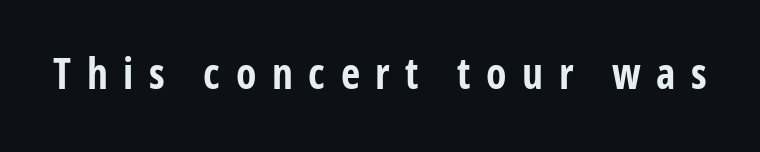
{"serif": "no", "italic": "no", "bold": "yes", "weight": "bold", "width": "condensed", "stroke_contrast": "low", "x_height": "medium", "monospaced": "no", "underline": "no", "letter_spacing": "wide", "letter_spacing_em": 0.37, "glyph_px": 42}
